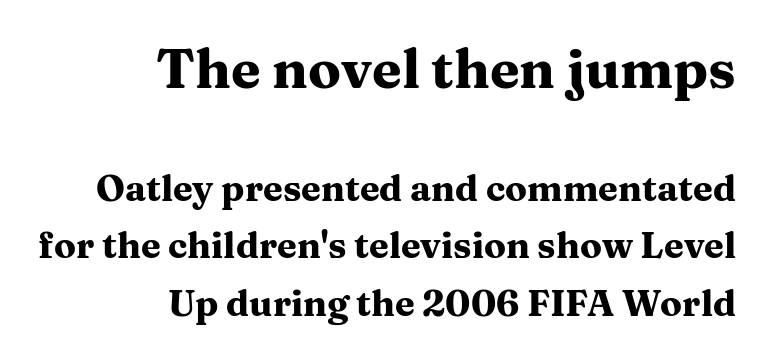
{"serif": "yes", "italic": "no", "bold": "yes", "weight": "heavy", "width": "wide", "stroke_contrast": "medium", "x_height": "medium", "monospaced": "no", "underline": "no", "align": "right", "line_spacing": "normal", "line_spacing_ratio": 1.6, "letter_spacing": "normal", "letter_spacing_em": 0.0, "larger_block": "first", "size_ratio": 1.5, "glyph_px": 54}
